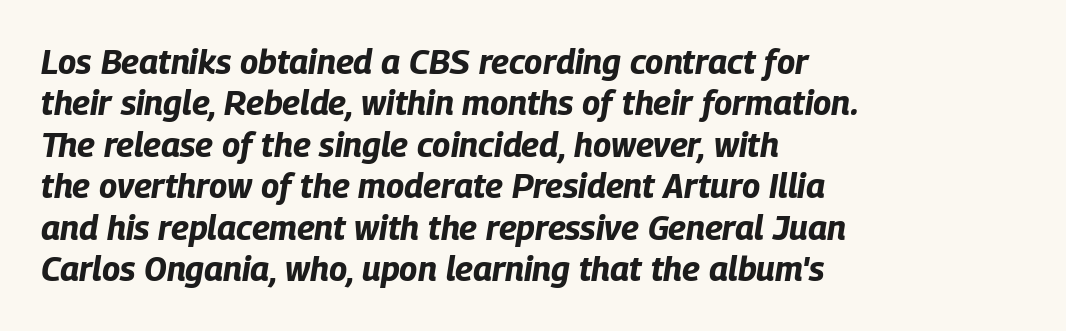
Q: Is the text bold? A: Yes.
Q: Is the text italic (slanted)? A: Yes, it leans right by about 9 degrees.
Q: Is the text underlined? A: No.
Q: How is the paragraph aligned? A: Left-aligned.
Q: Is the spacing between letters normal or unusually wide? A: Normal.
Q: Width (condensed, normal, or wide)? A: Condensed.
Q: Stroke contrast? A: Low.
Q: x-height? A: Large.
Q: Monospaced? A: No.
